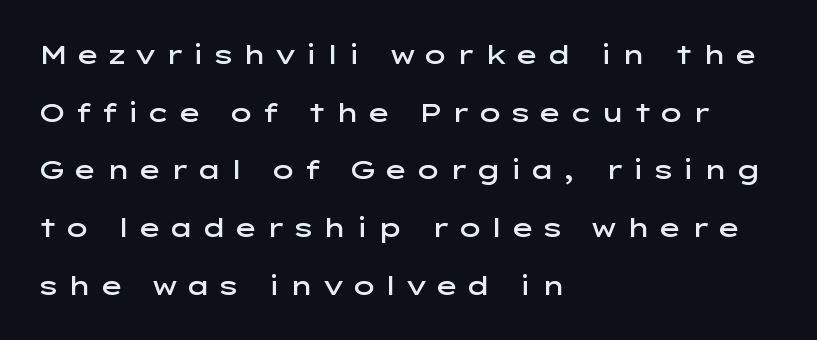
{"italic": "no", "bold": "semi", "underline": "no", "align": "left", "line_spacing": "loose", "line_spacing_ratio": 2.22, "letter_spacing": "wide", "letter_spacing_em": 0.27, "glyph_px": 26}
